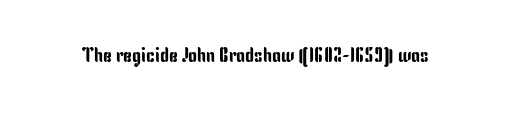
These lines keep a tight, regular rhythm from letter to letter. Unmarked baselines from the first word to the last. Italic: no, the glyphs are upright roman.
